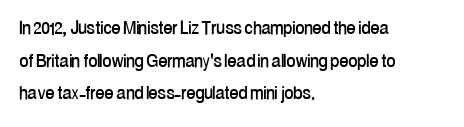
Q: Is the text italic (slanted)? A: No, it is upright.
Q: Is the text underlined? A: No.
Q: How is the paragraph aligned? A: Left-aligned.
Q: Is the spacing between letters normal or unusually wide? A: Normal.
Q: Is the spacing between lines tight, normal or loose? A: Normal.
